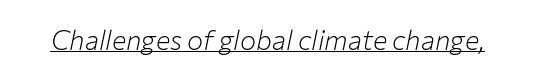
{"italic": "yes", "lean": "right", "slant_degrees": 12, "bold": "no", "underline": "yes", "letter_spacing": "normal", "letter_spacing_em": 0.0, "glyph_px": 27}
